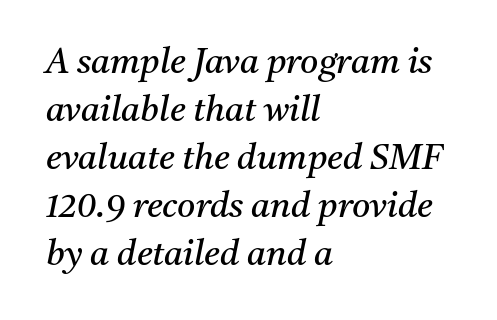
Vertical spacing — default. Is the letter spacing exaggerated? No — it looks like the ordinary default. Posture: slanted. The typeface has the unassuming heft of standard copy or less. Check where the strokes stop: tiny serifs finish them off.
